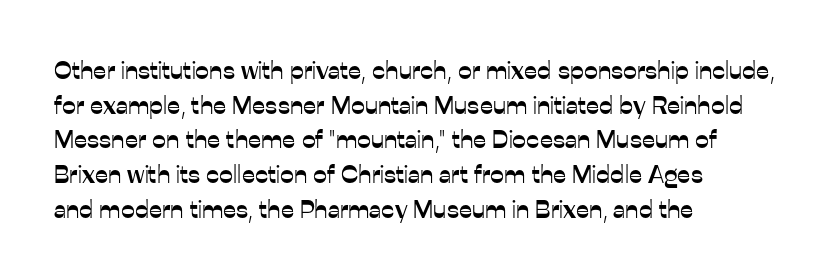
The image shows 25 px text type, upright; set left-aligned, normal line spacing (1.39x), normal letter spacing, not underlined.
